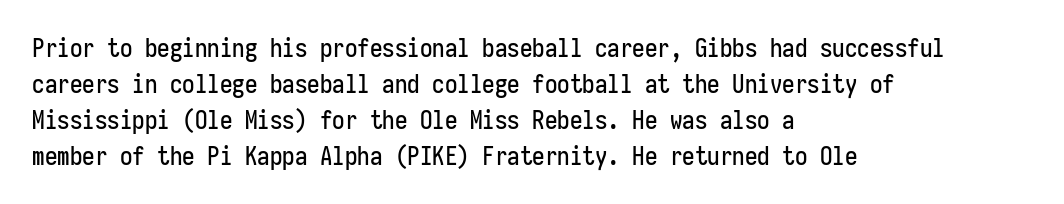
{"italic": "no", "underline": "no", "align": "left", "line_spacing": "normal", "line_spacing_ratio": 1.44, "letter_spacing": "normal", "letter_spacing_em": 0.0, "glyph_px": 25}
